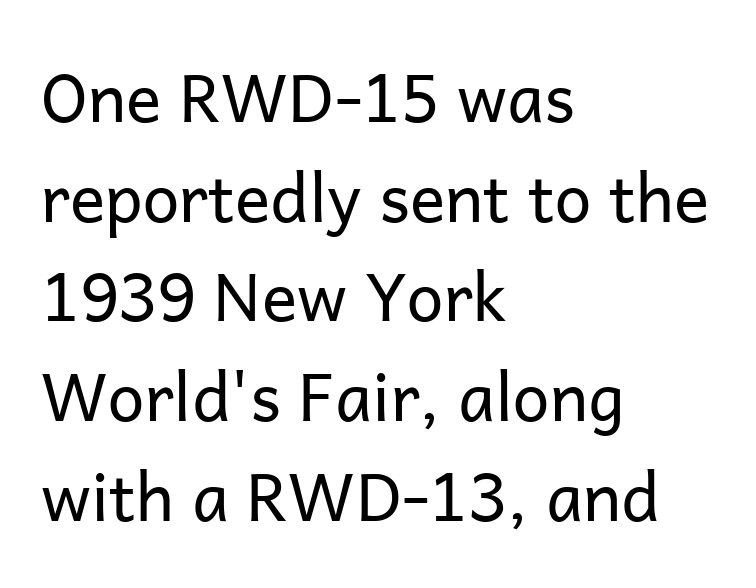
The image shows 66 px regular-weight sans-serif type, upright; set left-aligned, normal line spacing (1.51x), normal letter spacing, not underlined; low stroke contrast and a medium x-height.
